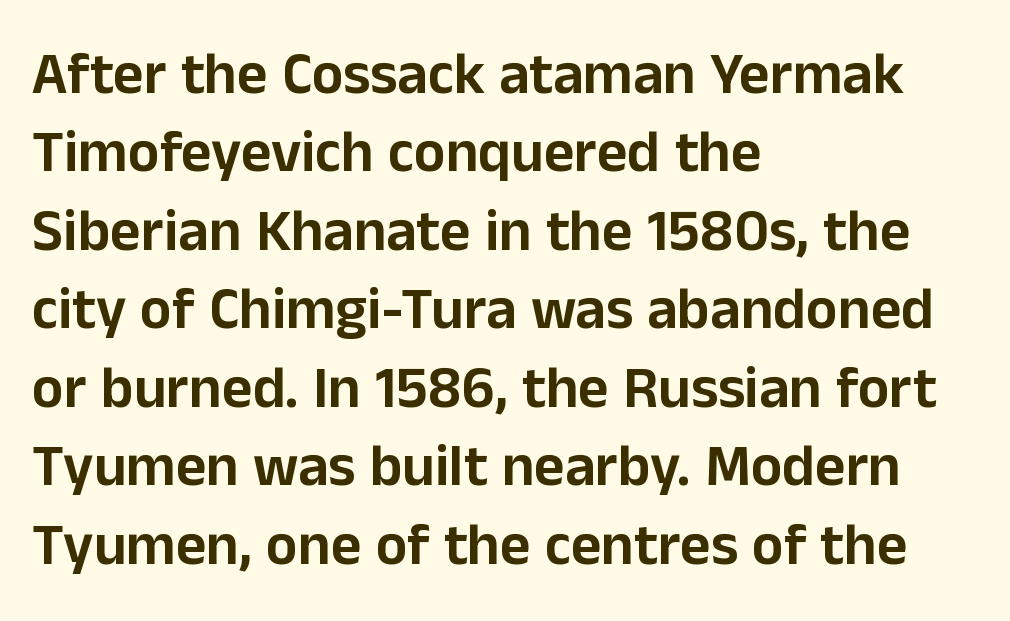
Q: Is the text italic (slanted)? A: No, it is upright.
Q: Is the typeface a serif or a sans-serif typeface? A: Sans-serif.
Q: Is the text underlined? A: No.
Q: How is the paragraph aligned? A: Left-aligned.
Q: Is the spacing between letters normal or unusually wide? A: Normal.
Q: Is the spacing between lines tight, normal or loose? A: Normal.
Q: Width (condensed, normal, or wide)? A: Normal.
Q: Stroke contrast? A: Low.
Q: x-height? A: Medium.
Q: Monospaced? A: No.
